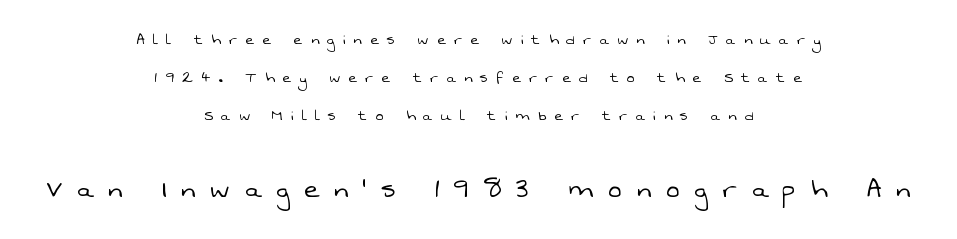
The image shows 32 px light sans-serif type; set centered, loose line spacing (2.1x), unusually wide letter spacing (+0.47 em), not underlined; the second (bottom) block is 1.78x larger; low stroke contrast and a medium x-height.
